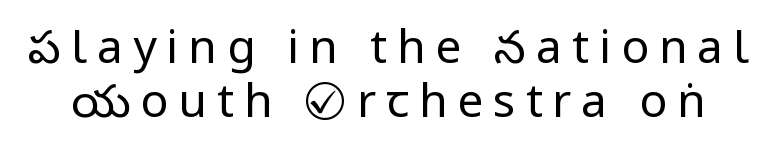
Q: Is the text bold? A: No.
Q: Is the text italic (slanted)? A: No, it is upright.
Q: Is the typeface a serif or a sans-serif typeface? A: Sans-serif.
Q: Is the text underlined? A: No.
Q: Is the spacing between letters normal or unusually wide? A: Unusually wide.
Q: Width (condensed, normal, or wide)? A: Condensed.
Q: Stroke contrast? A: Low.
